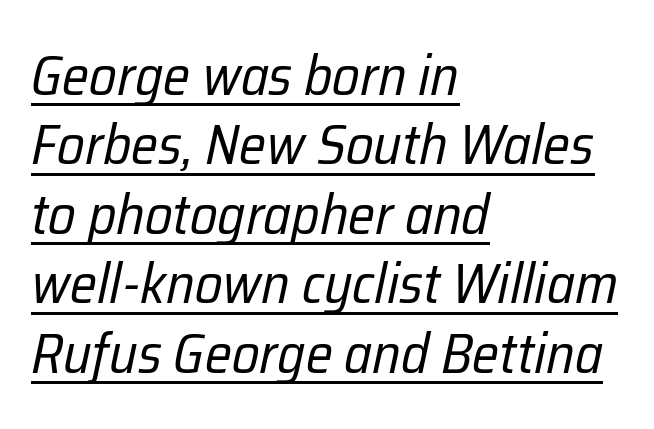
{"italic": "yes", "lean": "right", "slant_degrees": 12, "bold": "no", "weight": "regular", "width": "condensed", "stroke_contrast": "low", "x_height": "medium", "monospaced": "no", "underline": "yes", "align": "left", "line_spacing_ratio": 1.24, "letter_spacing": "normal", "letter_spacing_em": 0.0, "glyph_px": 56}
